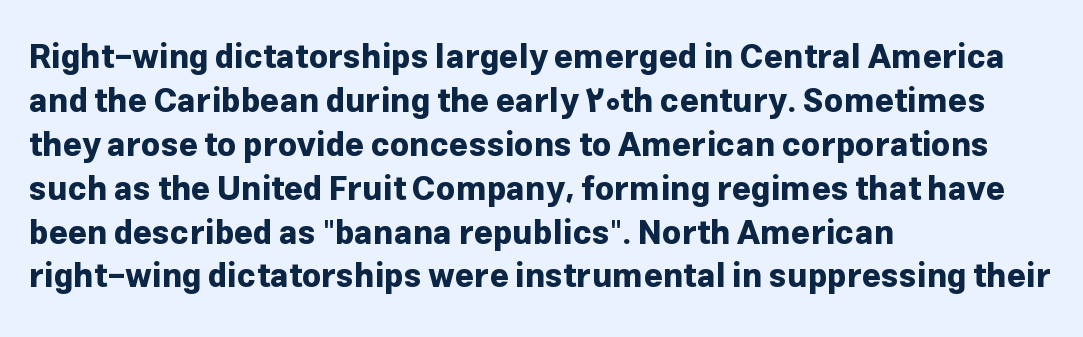
{"serif": "no", "italic": "no", "bold": "yes", "weight": "bold", "width": "normal", "stroke_contrast": "low", "x_height": "medium", "monospaced": "no", "underline": "no", "align": "left", "line_spacing": "normal", "line_spacing_ratio": 1.33, "letter_spacing": "normal", "letter_spacing_em": 0.0, "glyph_px": 33}
